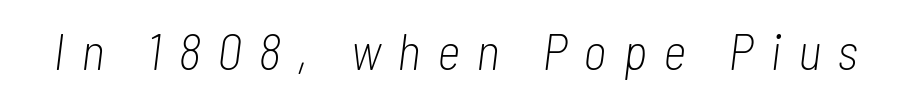
The image shows 51 px light, condensed type, italic (leaning right); set unusually wide letter spacing (+0.32 em), not underlined; low stroke contrast and a medium x-height.
